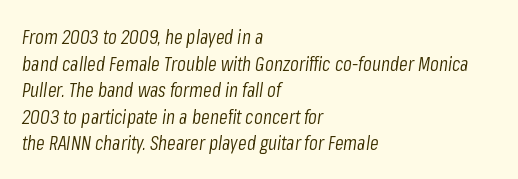
Q: Is the text bold? A: No.
Q: Is the text italic (slanted)? A: Yes, it leans right by about 8 degrees.
Q: Is the text underlined? A: No.
Q: How is the paragraph aligned? A: Left-aligned.
Q: Is the spacing between letters normal or unusually wide? A: Normal.
Q: Is the spacing between lines tight, normal or loose? A: Normal.
